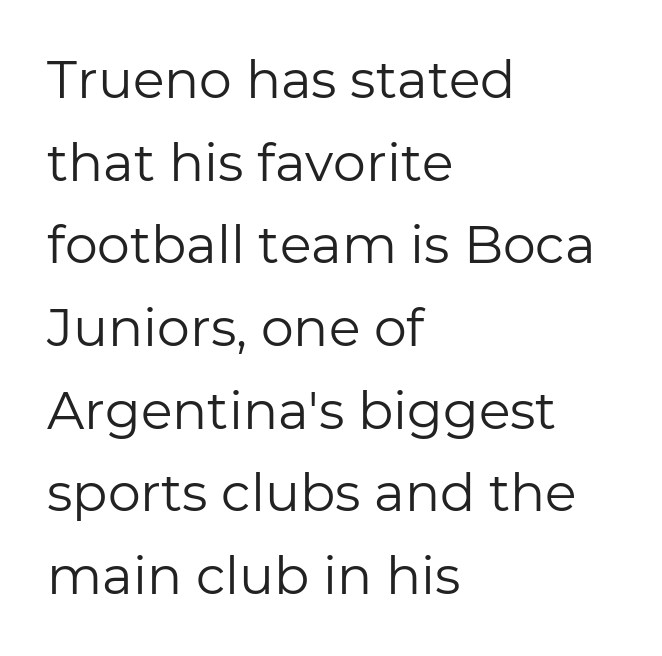
{"serif": "no", "italic": "no", "bold": "no", "weight": "regular", "width": "normal", "stroke_contrast": "low", "x_height": "medium", "monospaced": "no", "underline": "no", "align": "left", "line_spacing": "normal", "line_spacing_ratio": 1.59, "letter_spacing": "normal", "letter_spacing_em": 0.0, "glyph_px": 52}
